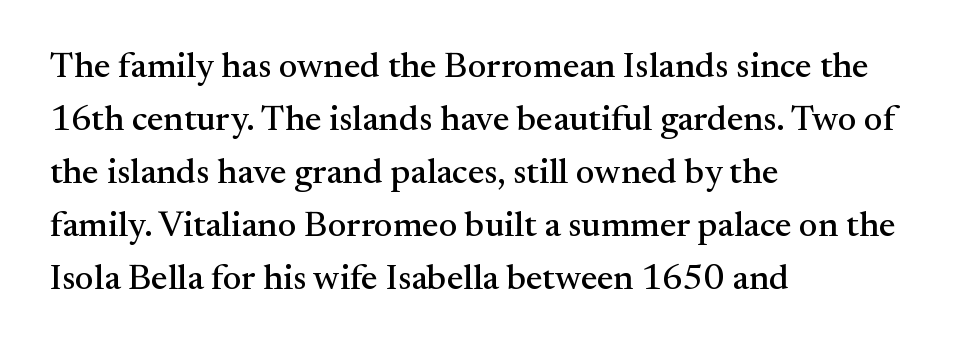
{"serif": "yes", "italic": "no", "width": "normal", "stroke_contrast": "medium", "x_height": "small", "monospaced": "no", "underline": "no", "align": "left", "line_spacing": "normal", "line_spacing_ratio": 1.47, "letter_spacing": "normal", "letter_spacing_em": 0.0, "glyph_px": 36}
